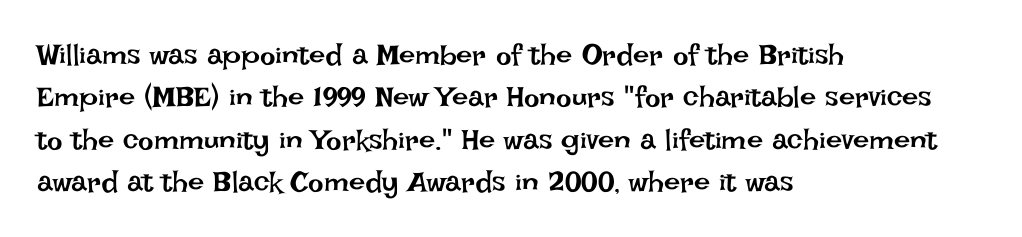
{"italic": "no", "bold": "no", "weight": "regular", "width": "normal", "stroke_contrast": "low", "x_height": "large", "monospaced": "no", "underline": "no", "align": "left", "line_spacing": "normal", "line_spacing_ratio": 1.46, "letter_spacing": "normal", "letter_spacing_em": 0.0, "glyph_px": 29}
